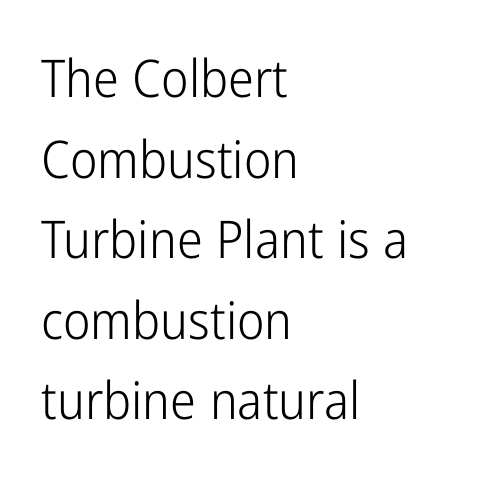
Q: Is the text bold? A: No.
Q: Is the text italic (slanted)? A: No, it is upright.
Q: Is the typeface a serif or a sans-serif typeface? A: Sans-serif.
Q: Is the text underlined? A: No.
Q: How is the paragraph aligned? A: Left-aligned.
Q: Is the spacing between letters normal or unusually wide? A: Normal.
Q: Is the spacing between lines tight, normal or loose? A: Normal.
Q: Width (condensed, normal, or wide)? A: Condensed.
Q: Stroke contrast? A: Low.
Q: x-height? A: Medium.
Q: Monospaced? A: No.
